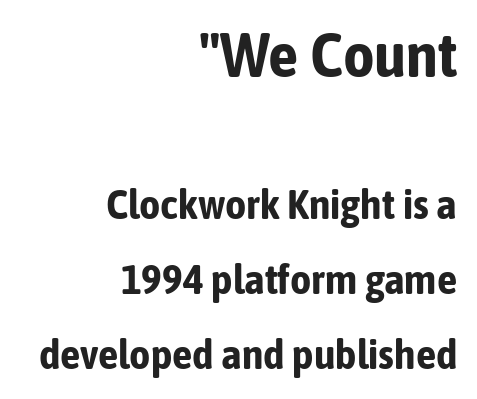
{"serif": "no", "italic": "no", "bold": "yes", "weight": "bold", "width": "condensed", "stroke_contrast": "low", "x_height": "medium", "monospaced": "no", "underline": "no", "align": "right", "line_spacing_ratio": 1.83, "letter_spacing": "normal", "letter_spacing_em": 0.0, "larger_block": "first", "size_ratio": 1.49, "glyph_px": 61}
